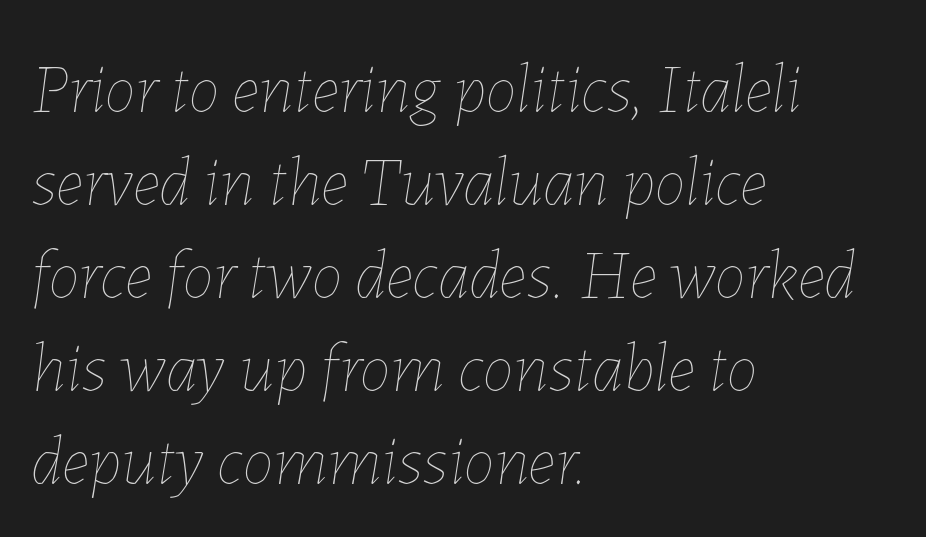
{"italic": "yes", "lean": "right", "slant_degrees": 7, "bold": "no", "weight": "thin", "width": "normal", "stroke_contrast": "low", "x_height": "medium", "monospaced": "no", "underline": "no", "align": "left", "line_spacing": "normal", "line_spacing_ratio": 1.33, "letter_spacing": "normal", "letter_spacing_em": 0.0, "glyph_px": 70}
